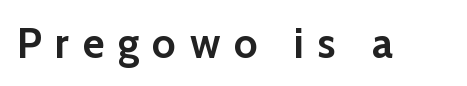
The image shows 42 px semibold sans-serif type, upright; set unusually wide letter spacing (+0.32 em), not underlined; low stroke contrast and a medium x-height.
